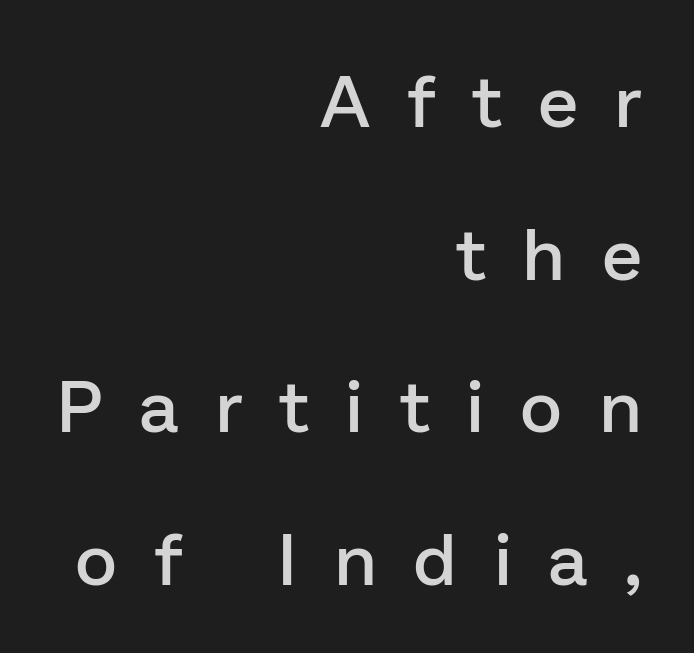
Q: Is the text bold? A: Semi-bold.
Q: Is the text italic (slanted)? A: No, it is upright.
Q: Is the typeface a serif or a sans-serif typeface? A: Sans-serif.
Q: Is the text underlined? A: No.
Q: How is the paragraph aligned? A: Right-aligned.
Q: Is the spacing between letters normal or unusually wide? A: Unusually wide.
Q: Is the spacing between lines tight, normal or loose? A: Loose.
Q: Width (condensed, normal, or wide)? A: Normal.
Q: Stroke contrast? A: Low.
Q: x-height? A: Medium.
Q: Monospaced? A: No.
